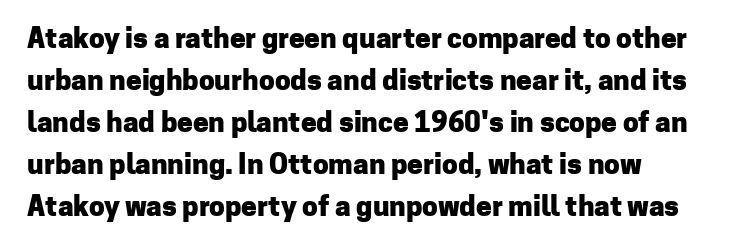
The image shows 28 px heavy sans-serif type, upright; set left-aligned, normal line spacing (1.5x), normal letter spacing, not underlined; low stroke contrast and a medium x-height.
